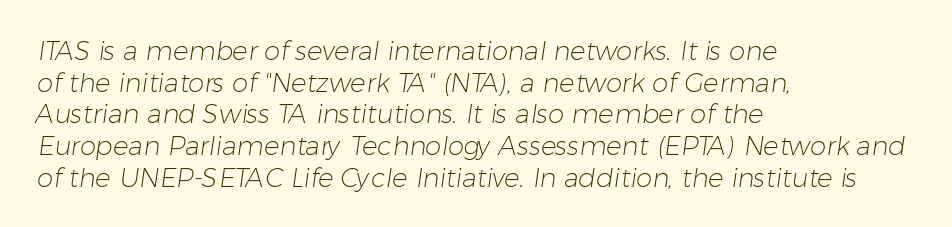
{"bold": "no", "underline": "no", "align": "left", "line_spacing_ratio": 1.22, "letter_spacing": "normal", "letter_spacing_em": 0.0, "glyph_px": 26}
